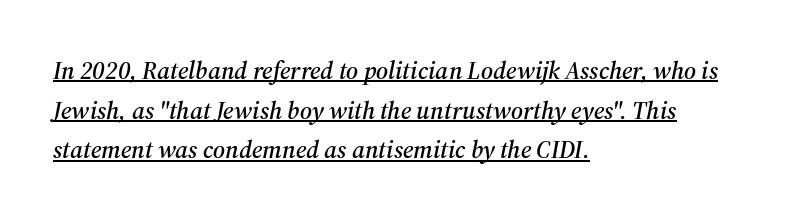
{"italic": "yes", "lean": "right", "slant_degrees": 12, "underline": "yes", "align": "left", "line_spacing": "normal", "line_spacing_ratio": 1.59, "letter_spacing": "normal", "letter_spacing_em": 0.0, "glyph_px": 25}
